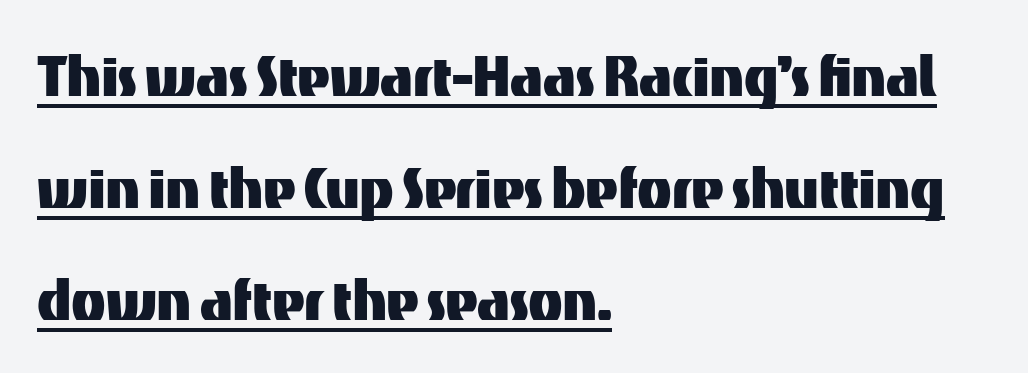
The compositor pushed each line to the left boundary. The words here are underlined. Spacing verdict: proportional, widths tailored to each character. Nothing unusual about the tracking: characters are spaced as the font intends.
